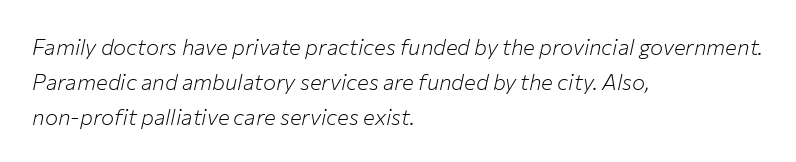
The image shows 22 px text type, italic (leaning right); set left-aligned, normal line spacing (1.58x), normal letter spacing, not underlined.
